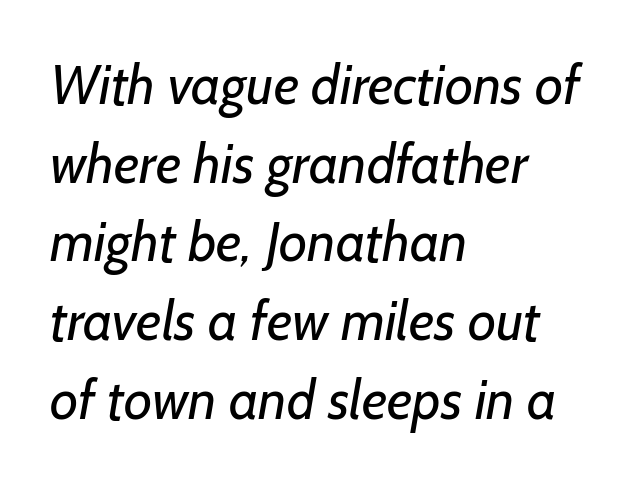
{"serif": "no", "bold": "no", "weight": "regular", "width": "normal", "stroke_contrast": "low", "x_height": "medium", "monospaced": "no", "underline": "no", "align": "left", "line_spacing": "normal", "line_spacing_ratio": 1.43, "letter_spacing": "normal", "letter_spacing_em": 0.0, "glyph_px": 55}
